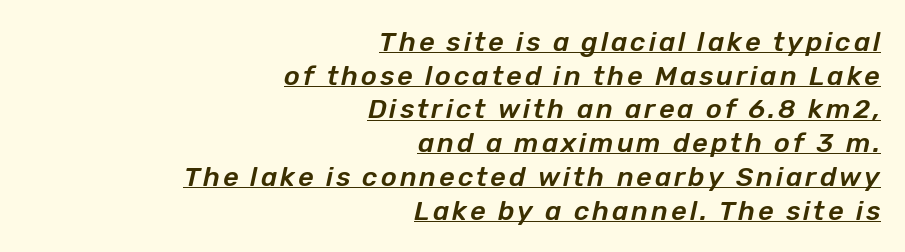
The image shows 27 px text type, italic (leaning right); set right-aligned, normal line spacing (1.25x), underlined.
